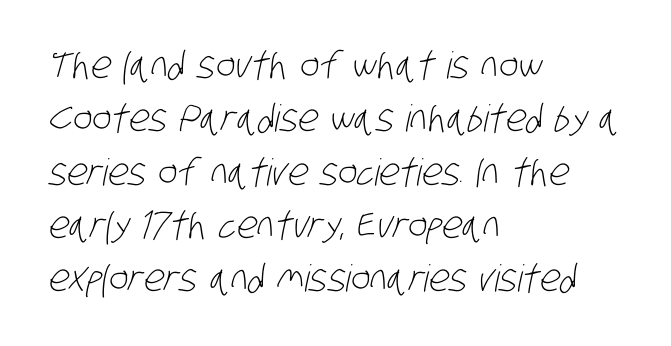
The lines are quadded left. What's the leading like? Ordinary, nothing unusual. The strip under each line holds only bare page. Here the glyphs are tracked normally, forming tight word shapes.
